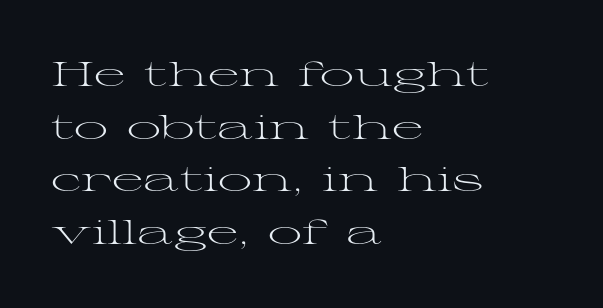
Q: Is the text bold? A: No.
Q: Is the text italic (slanted)? A: No, it is upright.
Q: Is the typeface a serif or a sans-serif typeface? A: Serif.
Q: Is the text underlined? A: No.
Q: How is the paragraph aligned? A: Left-aligned.
Q: Is the spacing between letters normal or unusually wide? A: Normal.
Q: Is the spacing between lines tight, normal or loose? A: Normal.
Q: Width (condensed, normal, or wide)? A: Wide.
Q: Stroke contrast? A: Medium.
Q: x-height? A: Medium.
Q: Monospaced? A: No.
